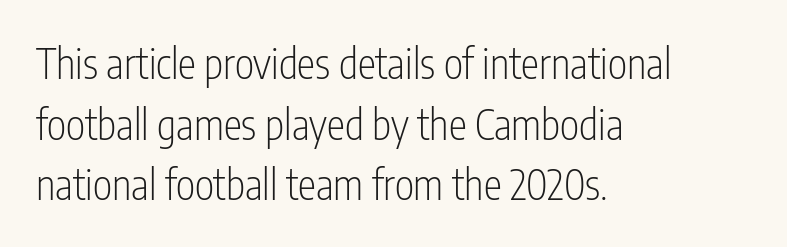
The image shows 41 px light, condensed sans-serif type, upright; set left-aligned, normal line spacing (1.48x), normal letter spacing, not underlined; low stroke contrast and a medium x-height.
